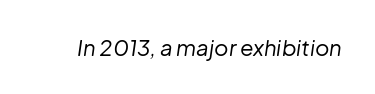
{"italic": "yes", "lean": "right", "slant_degrees": 8, "bold": "no", "underline": "no", "letter_spacing": "normal", "letter_spacing_em": 0.0, "glyph_px": 22}
